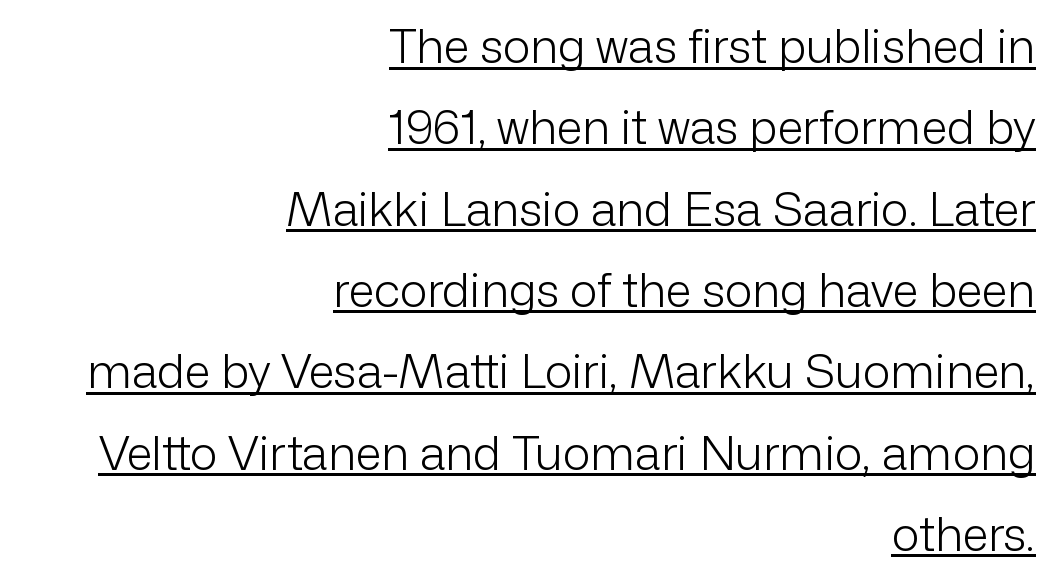
The image shows 47 px light sans-serif type, upright; set right-aligned, line spacing 1.73x, normal letter spacing, underlined; low stroke contrast and a medium x-height.
